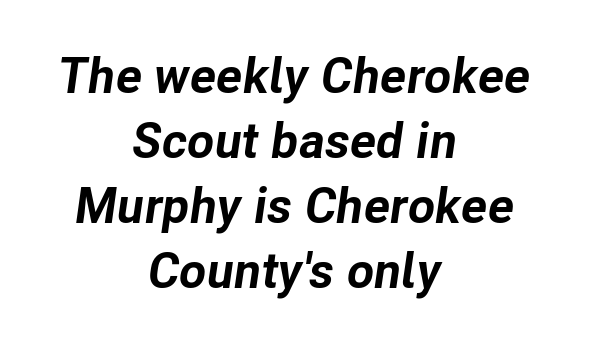
{"italic": "yes", "lean": "right", "slant_degrees": 8, "bold": "yes", "weight": "bold", "width": "normal", "stroke_contrast": "low", "x_height": "medium", "monospaced": "no", "underline": "no", "align": "center", "line_spacing": "normal", "line_spacing_ratio": 1.3, "letter_spacing": "normal", "letter_spacing_em": 0.0, "glyph_px": 50}
